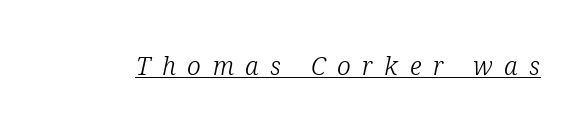
The image shows 25 px text type, italic (leaning right); set unusually wide letter spacing (+0.46 em), underlined.
